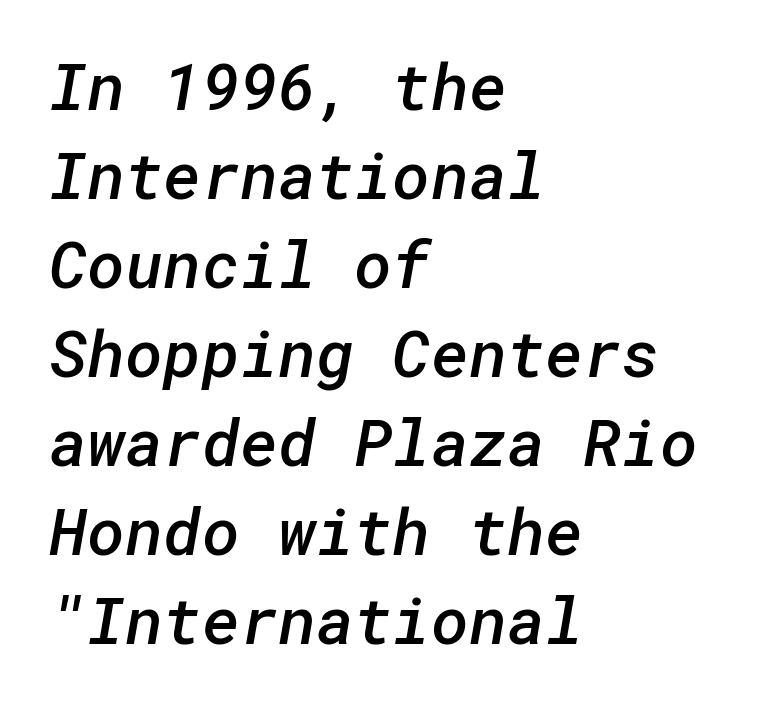
The image shows 65 px semibold sans-serif type; set left-aligned, normal line spacing (1.37x), normal letter spacing, not underlined; low stroke contrast and a medium x-height.
